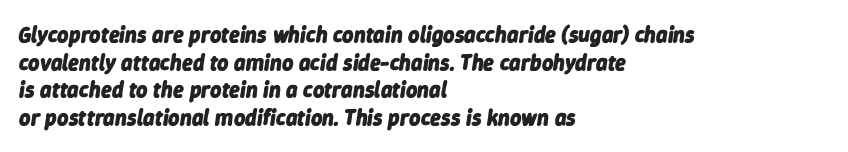
Q: Is the text bold? A: Yes.
Q: Is the text italic (slanted)? A: Yes, it leans right by about 9 degrees.
Q: Is the text underlined? A: No.
Q: How is the paragraph aligned? A: Left-aligned.
Q: Is the spacing between letters normal or unusually wide? A: Normal.
Q: Is the spacing between lines tight, normal or loose? A: Normal.
